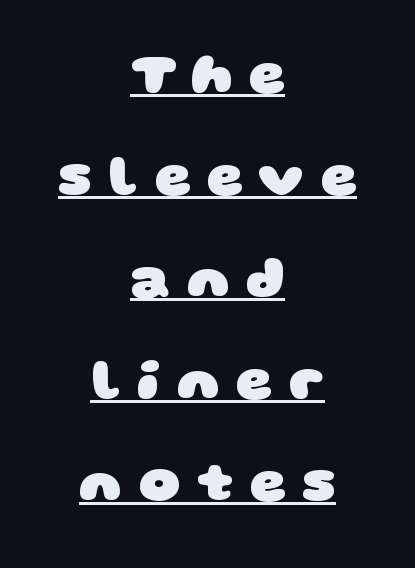
Q: Is the text bold? A: Yes.
Q: Is the typeface a serif or a sans-serif typeface? A: Sans-serif.
Q: Is the text underlined? A: Yes.
Q: How is the paragraph aligned? A: Centered.
Q: Is the spacing between letters normal or unusually wide? A: Unusually wide.
Q: Width (condensed, normal, or wide)? A: Wide.
Q: Stroke contrast? A: Low.
Q: x-height? A: Large.
Q: Monospaced? A: No.
